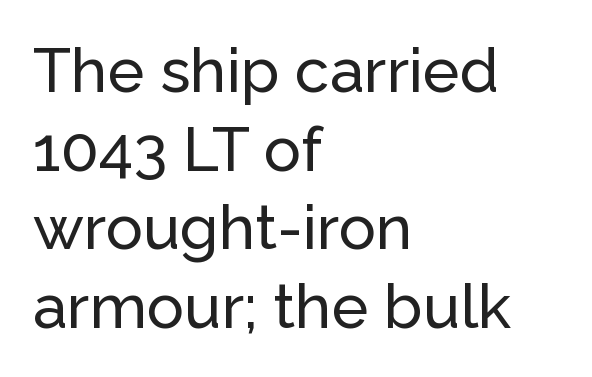
Q: Is the text italic (slanted)? A: No, it is upright.
Q: Is the typeface a serif or a sans-serif typeface? A: Sans-serif.
Q: Is the text underlined? A: No.
Q: How is the paragraph aligned? A: Left-aligned.
Q: Is the spacing between letters normal or unusually wide? A: Normal.
Q: Is the spacing between lines tight, normal or loose? A: Normal.
Q: Width (condensed, normal, or wide)? A: Normal.
Q: Stroke contrast? A: Low.
Q: x-height? A: Medium.
Q: Monospaced? A: No.
